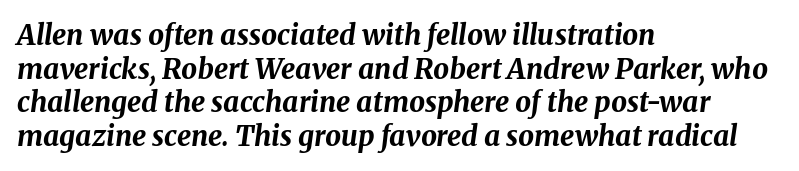
{"italic": "yes", "lean": "right", "slant_degrees": 8, "bold": "yes", "weight": "bold", "width": "normal", "stroke_contrast": "medium", "x_height": "medium", "monospaced": "no", "underline": "no", "align": "left", "line_spacing_ratio": 1.2, "letter_spacing": "normal", "letter_spacing_em": 0.0, "glyph_px": 28}
